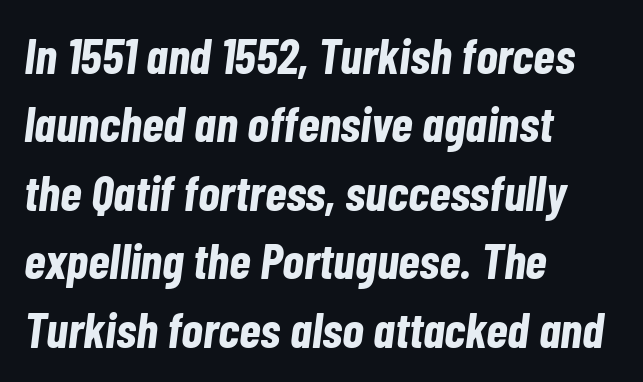
Q: Is the text bold? A: Yes.
Q: Is the text italic (slanted)? A: Yes, it leans right by about 7 degrees.
Q: Is the text underlined? A: No.
Q: How is the paragraph aligned? A: Left-aligned.
Q: Is the spacing between letters normal or unusually wide? A: Normal.
Q: Is the spacing between lines tight, normal or loose? A: Normal.
Q: Width (condensed, normal, or wide)? A: Condensed.
Q: Stroke contrast? A: Low.
Q: x-height? A: Medium.
Q: Monospaced? A: No.
